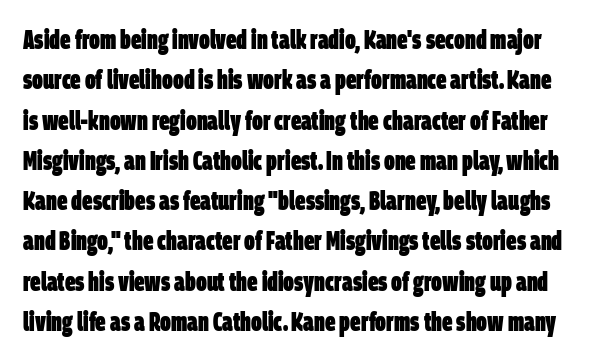
{"bold": "yes", "underline": "no", "line_spacing": "normal", "line_spacing_ratio": 1.55, "letter_spacing": "normal", "letter_spacing_em": 0.0, "glyph_px": 26}
